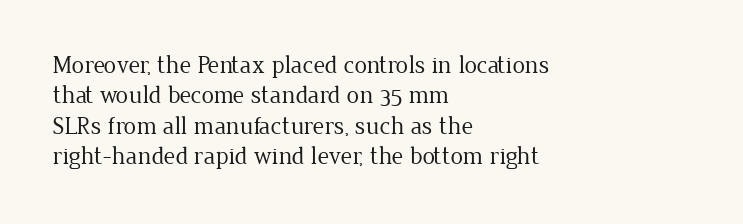
Nope, not italic — everything's standing straight. Only glyphs here, with clear space below each row. Leftover space on each line is placed entirely after the last word. The gaps between neighbouring characters are ordinary and unremarkable. A light-to-regular cut is what we see here.
